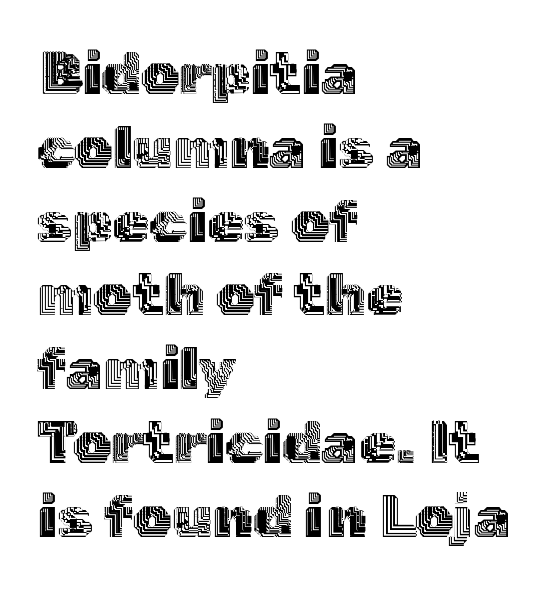
The type is set solid horizontally, with unmodified tracking. A typesetter would mark this as roman, not italic. Is this a fixed-width face? No — the glyphs have proportional, varying widths. These lines are set flush left with a ragged right edge. No word sits above an underline.
